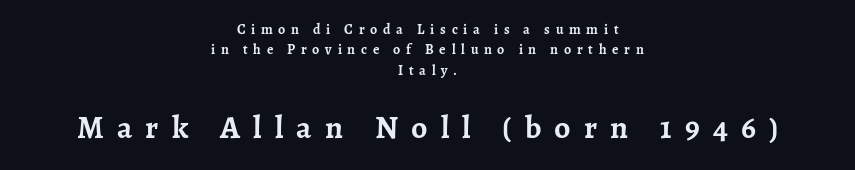
The image shows 32 px semibold serif type, upright; set centered, normal line spacing (1.45x), unusually wide letter spacing (+0.41 em), not underlined; the second (bottom) block is 2.29x larger; low stroke contrast and a medium x-height.
